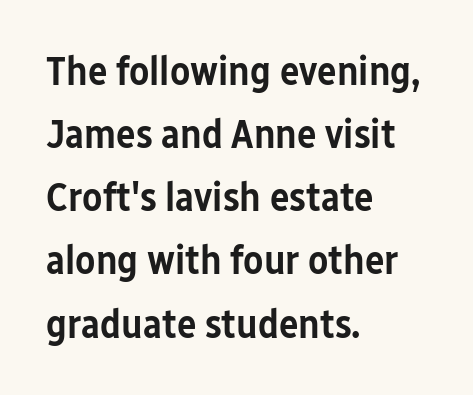
Q: Is the text bold? A: Semi-bold.
Q: Is the text italic (slanted)? A: No, it is upright.
Q: Is the typeface a serif or a sans-serif typeface? A: Sans-serif.
Q: Is the text underlined? A: No.
Q: How is the paragraph aligned? A: Left-aligned.
Q: Is the spacing between letters normal or unusually wide? A: Normal.
Q: Is the spacing between lines tight, normal or loose? A: Normal.
Q: Width (condensed, normal, or wide)? A: Condensed.
Q: Stroke contrast? A: Low.
Q: x-height? A: Medium.
Q: Monospaced? A: No.
